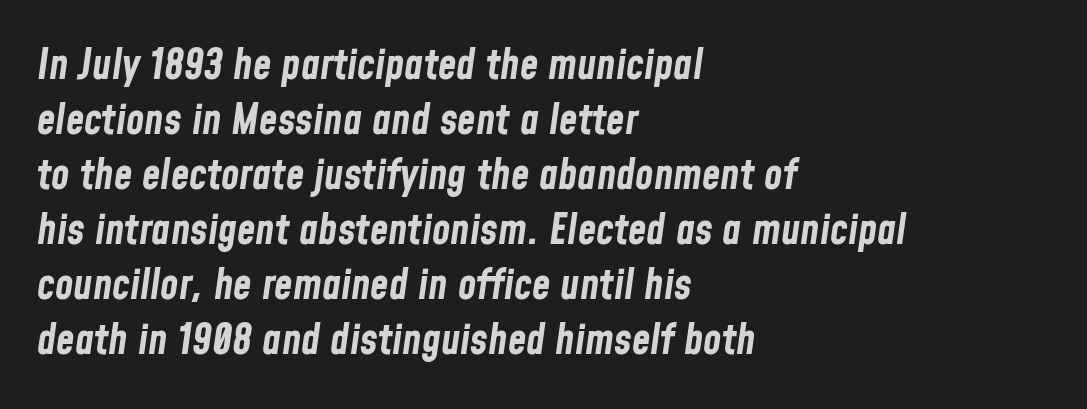
{"italic": "yes", "lean": "right", "slant_degrees": 8, "bold": "yes", "weight": "bold", "width": "condensed", "stroke_contrast": "low", "x_height": "medium", "monospaced": "no", "underline": "no", "align": "left", "line_spacing": "normal", "line_spacing_ratio": 1.31, "letter_spacing": "normal", "letter_spacing_em": 0.0, "glyph_px": 42}
